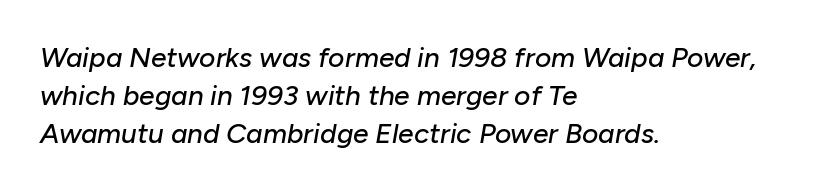
Is this a fixed-width face? No — the glyphs have proportional, varying widths. This rendering leaves character spacing at its baseline value. Is the block centered? No — it sits flush against the left margin. Quick note: interline space is typical. Type without underlining.
